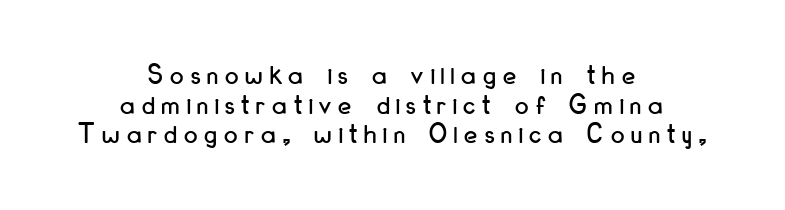
{"serif": "no", "italic": "no", "width": "condensed", "stroke_contrast": "low", "x_height": "small", "monospaced": "no", "underline": "no", "align": "center", "line_spacing": "tight", "line_spacing_ratio": 0.99, "letter_spacing": "wide", "letter_spacing_em": 0.23, "glyph_px": 30}
